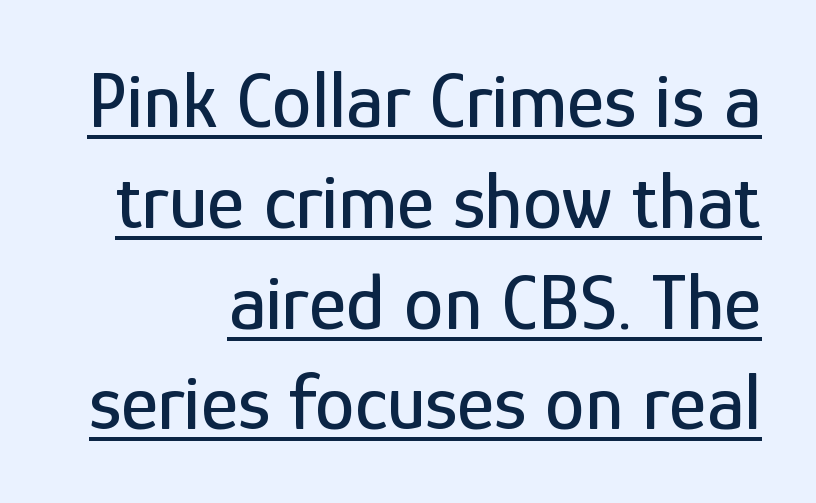
Designer's note — italics off, roman on. Varying glyph widths throughout — classic text-font behaviour. Successive baselines arrive at the customary interval. Check the space under the baseline: a stroke is drawn there.
